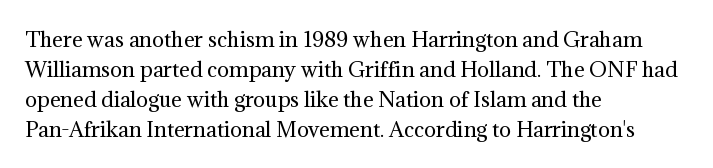
{"italic": "no", "bold": "no", "underline": "no", "align": "left", "line_spacing": "normal", "line_spacing_ratio": 1.5, "letter_spacing": "normal", "letter_spacing_em": 0.0, "glyph_px": 20}
